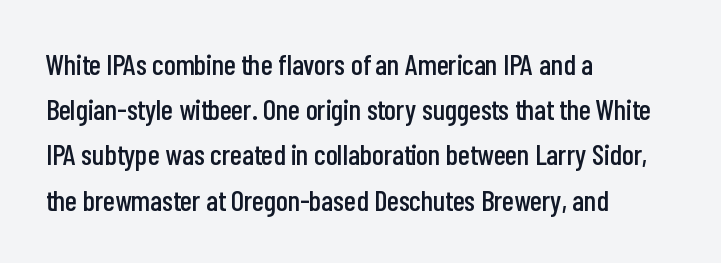
Q: Is the text italic (slanted)? A: No, it is upright.
Q: Is the typeface a serif or a sans-serif typeface? A: Sans-serif.
Q: Is the text underlined? A: No.
Q: How is the paragraph aligned? A: Left-aligned.
Q: Is the spacing between letters normal or unusually wide? A: Normal.
Q: Is the spacing between lines tight, normal or loose? A: Normal.
Q: Width (condensed, normal, or wide)? A: Condensed.
Q: Stroke contrast? A: Low.
Q: x-height? A: Medium.
Q: Monospaced? A: No.
